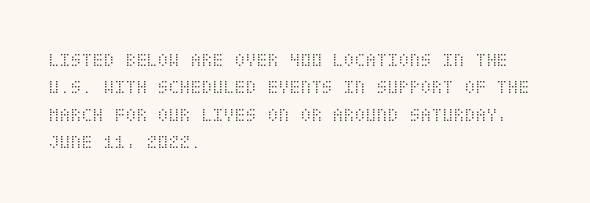
Caption: standard tracking, unaltered. Alignment: flush left. Line spacing here is normal. Weight: not bold — regular or lighter.
